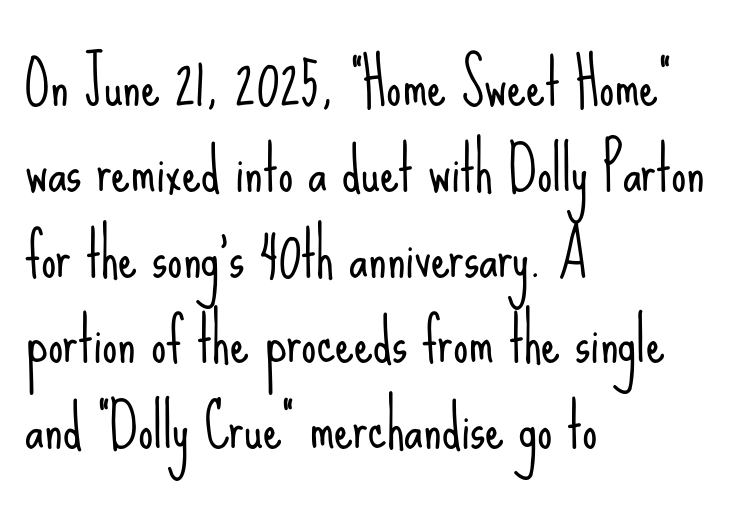
Is this a heavy cut? Hardly; it is regular or lighter. Character widths vary here, with narrow letters taking less room than wide ones. Check the space under the baseline: it is left empty. Notice how the passage keeps a crisp vertical edge on the left only.
